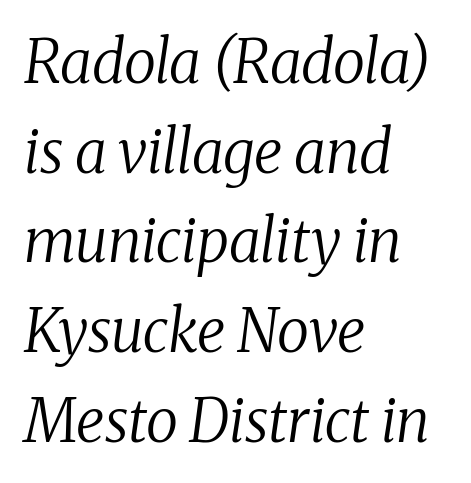
Q: Is the text bold? A: No.
Q: Is the text italic (slanted)? A: Yes, it leans right by about 8 degrees.
Q: Is the typeface a serif or a sans-serif typeface? A: Serif.
Q: Is the text underlined? A: No.
Q: How is the paragraph aligned? A: Left-aligned.
Q: Is the spacing between letters normal or unusually wide? A: Normal.
Q: Is the spacing between lines tight, normal or loose? A: Normal.
Q: Width (condensed, normal, or wide)? A: Normal.
Q: Stroke contrast? A: Medium.
Q: x-height? A: Medium.
Q: Monospaced? A: No.
